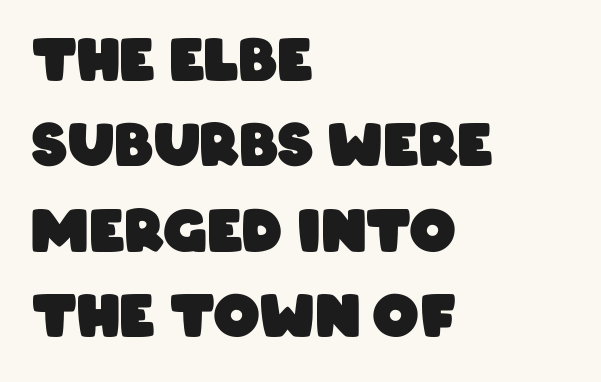
{"serif": "no", "bold": "yes", "weight": "heavy", "width": "condensed", "stroke_contrast": "low", "x_height": "large", "monospaced": "no", "underline": "no", "align": "left", "line_spacing": "normal", "line_spacing_ratio": 1.47, "letter_spacing": "normal", "letter_spacing_em": 0.0, "glyph_px": 58}
